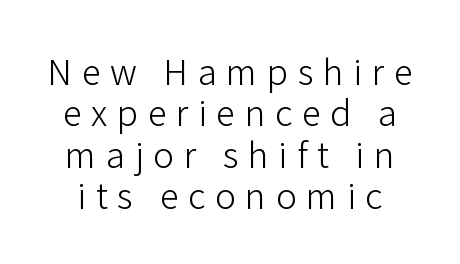
{"serif": "no", "italic": "no", "bold": "no", "weight": "light", "width": "normal", "stroke_contrast": "low", "x_height": "medium", "monospaced": "no", "underline": "no", "line_spacing_ratio": 1.18, "letter_spacing": "wide", "letter_spacing_em": 0.27, "glyph_px": 35}
